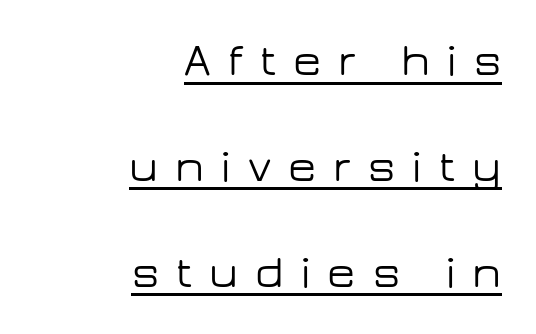
The line texture is sparse and dotted thanks to wide tracking. This sample has the flowing, uneven cadence of proportional lettering. A continuous stroke trails under the words, as in a hyperlink. Grotesque or geometric, the face here clearly has no serifs. The paragraph shown leans on its right margin. Posture: vertical.
